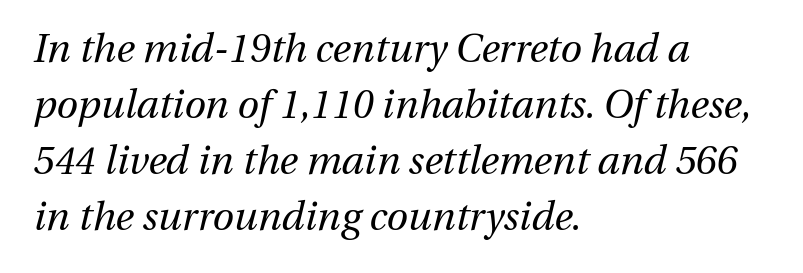
The image shows 39 px regular-weight type, italic (leaning right); set left-aligned, normal line spacing (1.44x), normal letter spacing, not underlined; medium stroke contrast and a medium x-height.
